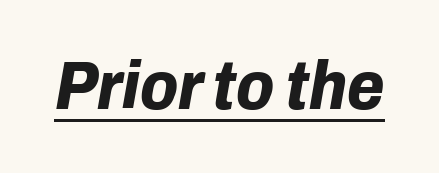
{"italic": "yes", "lean": "right", "slant_degrees": 10, "bold": "yes", "weight": "bold", "width": "normal", "stroke_contrast": "low", "x_height": "medium", "monospaced": "no", "underline": "yes", "letter_spacing": "normal", "letter_spacing_em": 0.0, "glyph_px": 68}
